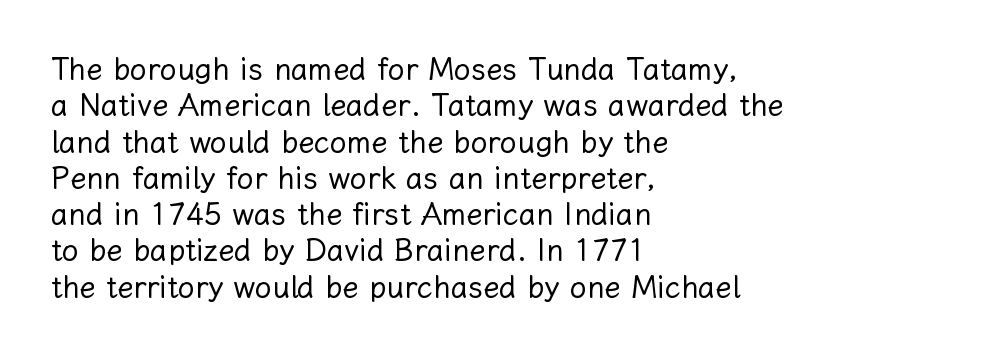
The image shows 30 px regular-weight type, upright; set left-aligned, line spacing 1.21x, normal letter spacing, not underlined; low stroke contrast and a medium x-height.
